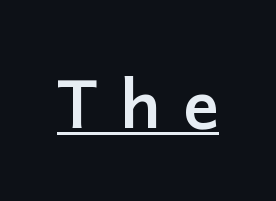
Q: Is the text bold? A: Yes.
Q: Is the text italic (slanted)? A: No, it is upright.
Q: Is the typeface a serif or a sans-serif typeface? A: Sans-serif.
Q: Is the text underlined? A: Yes.
Q: Is the spacing between letters normal or unusually wide? A: Unusually wide.
Q: Width (condensed, normal, or wide)? A: Normal.
Q: Stroke contrast? A: Low.
Q: x-height? A: Medium.
Q: Monospaced? A: No.
